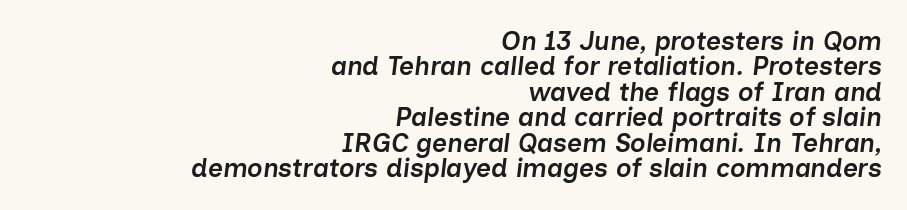
{"italic": "yes", "lean": "right", "slant_degrees": 7, "bold": "semi", "underline": "no", "align": "right", "line_spacing": "tight", "line_spacing_ratio": 0.98, "letter_spacing": "normal", "letter_spacing_em": 0.0, "glyph_px": 26}
